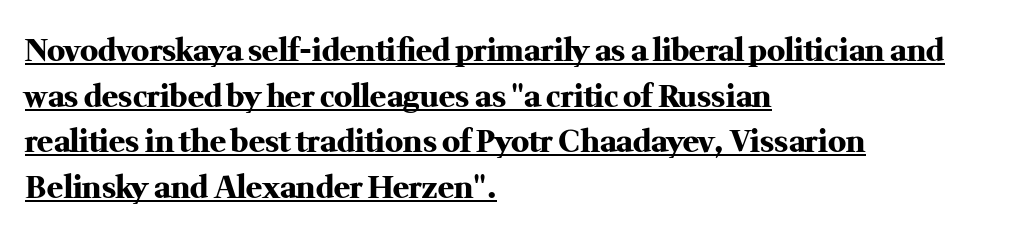
{"serif": "yes", "italic": "no", "bold": "yes", "weight": "heavy", "width": "normal", "stroke_contrast": "medium", "x_height": "medium", "monospaced": "no", "underline": "yes", "align": "left", "line_spacing": "normal", "line_spacing_ratio": 1.52, "letter_spacing": "normal", "letter_spacing_em": 0.0, "glyph_px": 30}
